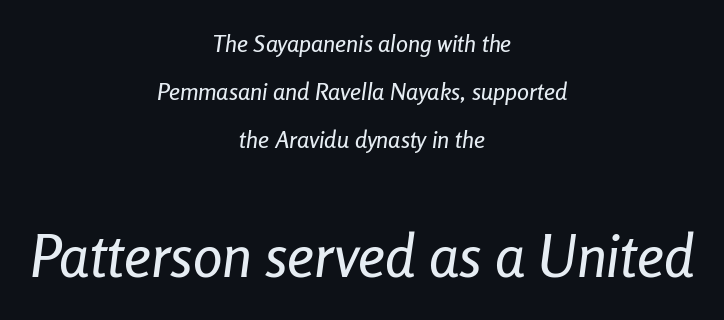
{"italic": "yes", "lean": "right", "slant_degrees": 8, "width": "condensed", "stroke_contrast": "low", "x_height": "medium", "monospaced": "no", "underline": "no", "align": "center", "line_spacing": "loose", "line_spacing_ratio": 2.0, "letter_spacing": "normal", "letter_spacing_em": 0.0, "larger_block": "second", "size_ratio": 2.46, "glyph_px": 59}
